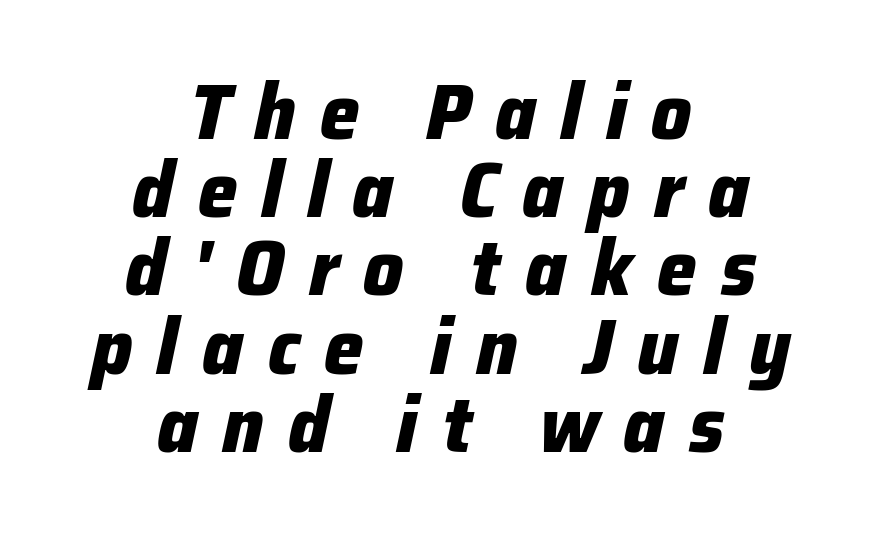
Q: Is the text bold? A: Yes.
Q: Is the text italic (slanted)? A: Yes, it leans right by about 12 degrees.
Q: Is the text underlined? A: No.
Q: How is the paragraph aligned? A: Centered.
Q: Is the spacing between letters normal or unusually wide? A: Unusually wide.
Q: Is the spacing between lines tight, normal or loose? A: Tight.
Q: Width (condensed, normal, or wide)? A: Normal.
Q: Stroke contrast? A: Low.
Q: x-height? A: Medium.
Q: Monospaced? A: No.
